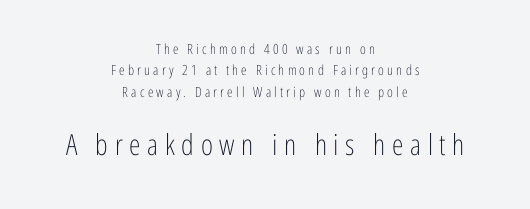
The image shows 29 px light, condensed sans-serif type, upright; set centered, normal line spacing (1.53x), unusually wide letter spacing (+0.23 em), not underlined; the second (bottom) block is 2.07x larger; low stroke contrast and a medium x-height.
